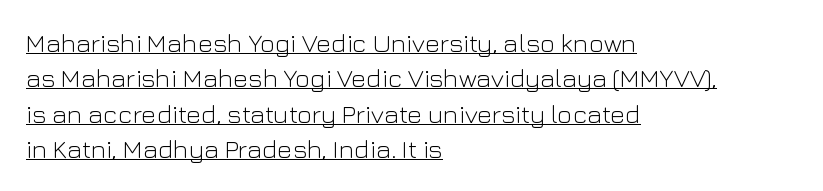
{"italic": "no", "bold": "no", "underline": "yes", "align": "left", "line_spacing": "normal", "line_spacing_ratio": 1.36, "letter_spacing": "normal", "letter_spacing_em": 0.0, "glyph_px": 26}
